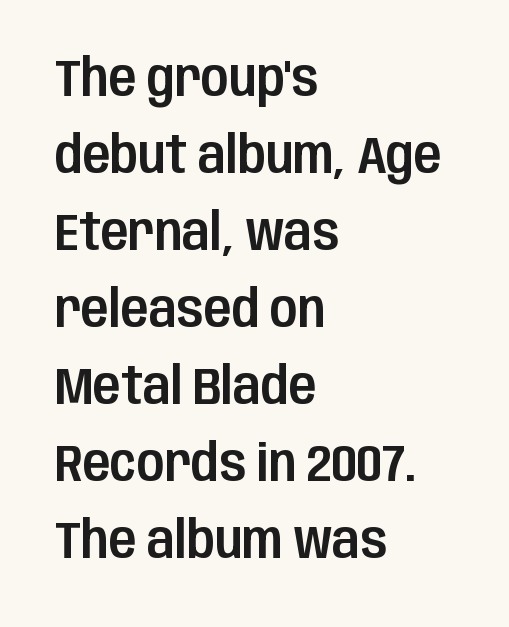
{"serif": "no", "italic": "no", "width": "condensed", "stroke_contrast": "low", "x_height": "large", "monospaced": "no", "underline": "no", "align": "left", "line_spacing": "normal", "line_spacing_ratio": 1.51, "letter_spacing": "normal", "letter_spacing_em": 0.0, "glyph_px": 51}
